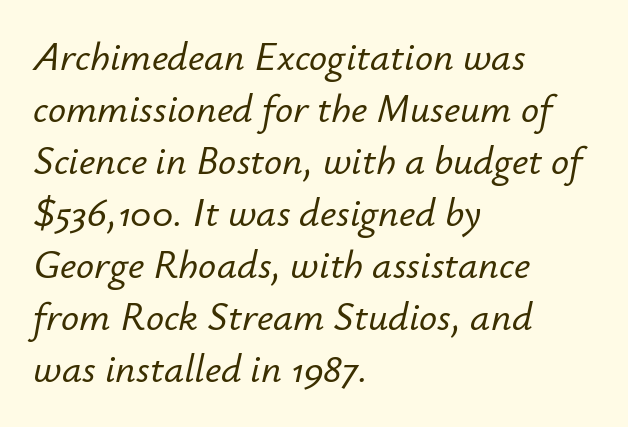
{"italic": "yes", "lean": "right", "slant_degrees": 12, "width": "normal", "stroke_contrast": "low", "x_height": "small", "monospaced": "no", "underline": "no", "align": "left", "line_spacing": "normal", "line_spacing_ratio": 1.3, "letter_spacing": "normal", "letter_spacing_em": 0.0, "glyph_px": 40}
